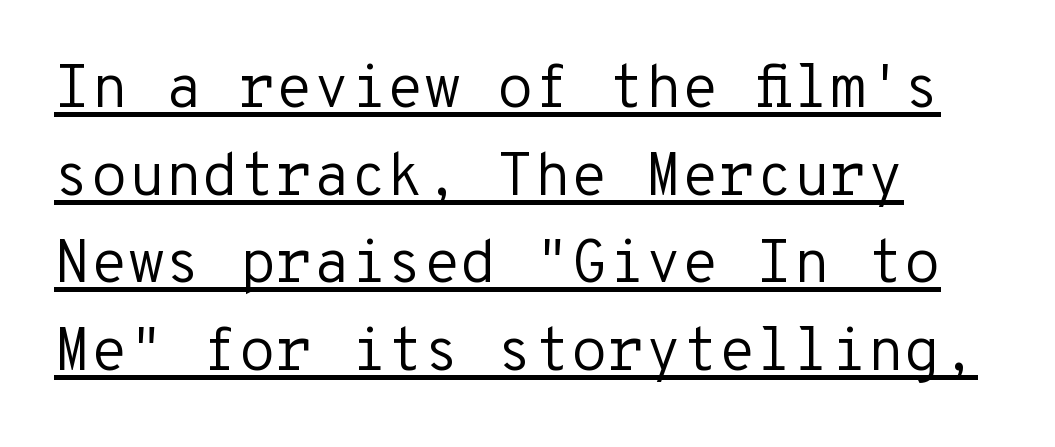
Q: Is the text bold? A: No.
Q: Is the text italic (slanted)? A: No, it is upright.
Q: Is the typeface a serif or a sans-serif typeface? A: Sans-serif.
Q: Is the text underlined? A: Yes.
Q: How is the paragraph aligned? A: Left-aligned.
Q: Is the spacing between letters normal or unusually wide? A: Normal.
Q: Is the spacing between lines tight, normal or loose? A: Normal.
Q: Width (condensed, normal, or wide)? A: Normal.
Q: Stroke contrast? A: Low.
Q: x-height? A: Medium.
Q: Monospaced? A: Yes.
